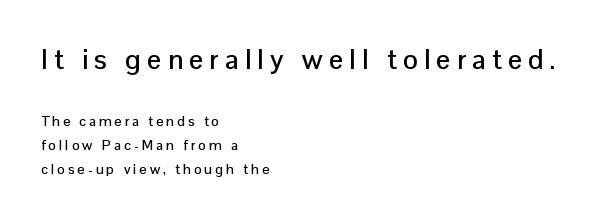
Q: Is the text italic (slanted)? A: No, it is upright.
Q: Is the typeface a serif or a sans-serif typeface? A: Sans-serif.
Q: Is the text underlined? A: No.
Q: How is the paragraph aligned? A: Left-aligned.
Q: Is the spacing between letters normal or unusually wide? A: Unusually wide.
Q: Which block of text is set in a larger size, the first (top) or the second (bottom)? A: The first (top) one.
Q: Width (condensed, normal, or wide)? A: Normal.
Q: Stroke contrast? A: Low.
Q: x-height? A: Medium.
Q: Monospaced? A: No.
